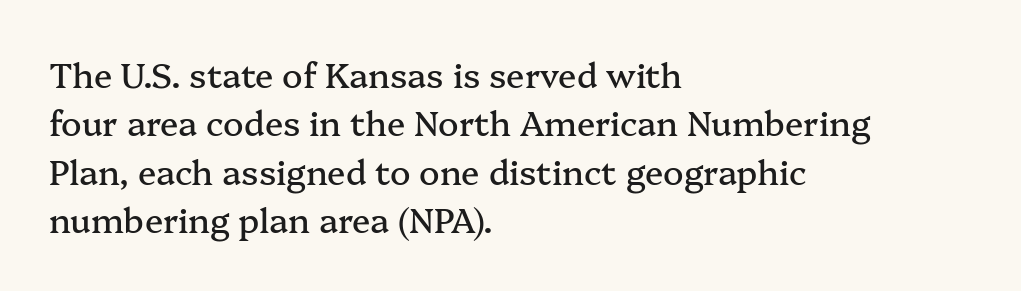
Each letter's strokes conclude with small projecting serifs. Characters follow at the spacing the type designer built in. This is roman type, the default non-slanted kind. Lines of text with bare space underneath.
